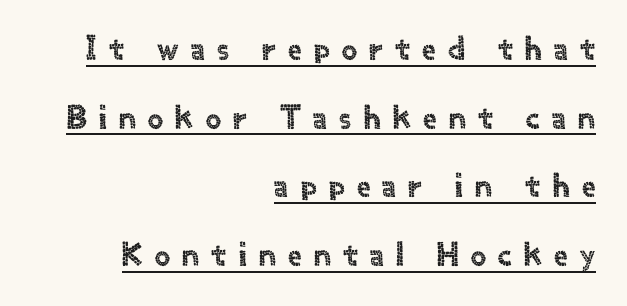
Q: Is the text italic (slanted)? A: No, it is upright.
Q: Is the typeface a serif or a sans-serif typeface? A: Sans-serif.
Q: Is the text underlined? A: Yes.
Q: How is the paragraph aligned? A: Right-aligned.
Q: Is the spacing between letters normal or unusually wide? A: Unusually wide.
Q: Is the spacing between lines tight, normal or loose? A: Loose.
Q: Width (condensed, normal, or wide)? A: Normal.
Q: x-height? A: Small.
Q: Monospaced? A: No.
